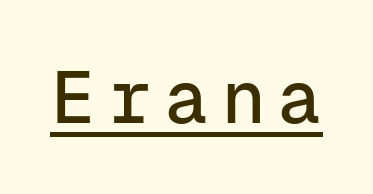
These lines are rendered in a fixed-pitch font. Notice how the stems are strictly vertical — no italics here. Each line of the rendering has a horizontal stroke beneath the glyphs. The letters carry no serifs — their stems end cleanly without finishing strokes.
